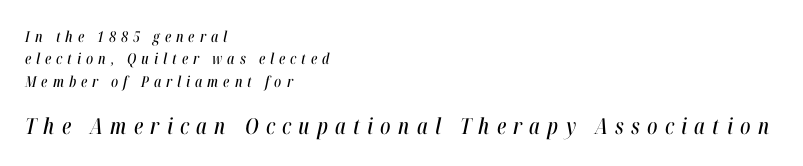
If you squint, the bottom block still reads clearly — it's the larger of the two. Layout note: lines flush left. How would I describe the line gaps? Plain and ordinary. Underline: absent.
